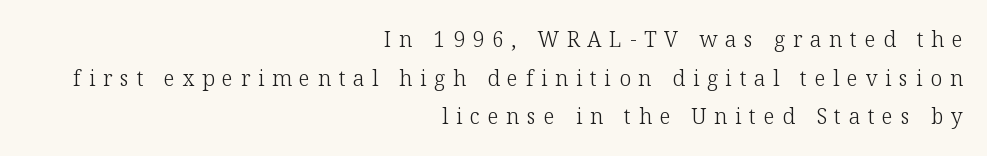
Q: Is the text bold? A: No.
Q: Is the text italic (slanted)? A: No, it is upright.
Q: Is the text underlined? A: No.
Q: How is the paragraph aligned? A: Right-aligned.
Q: Is the spacing between letters normal or unusually wide? A: Unusually wide.
